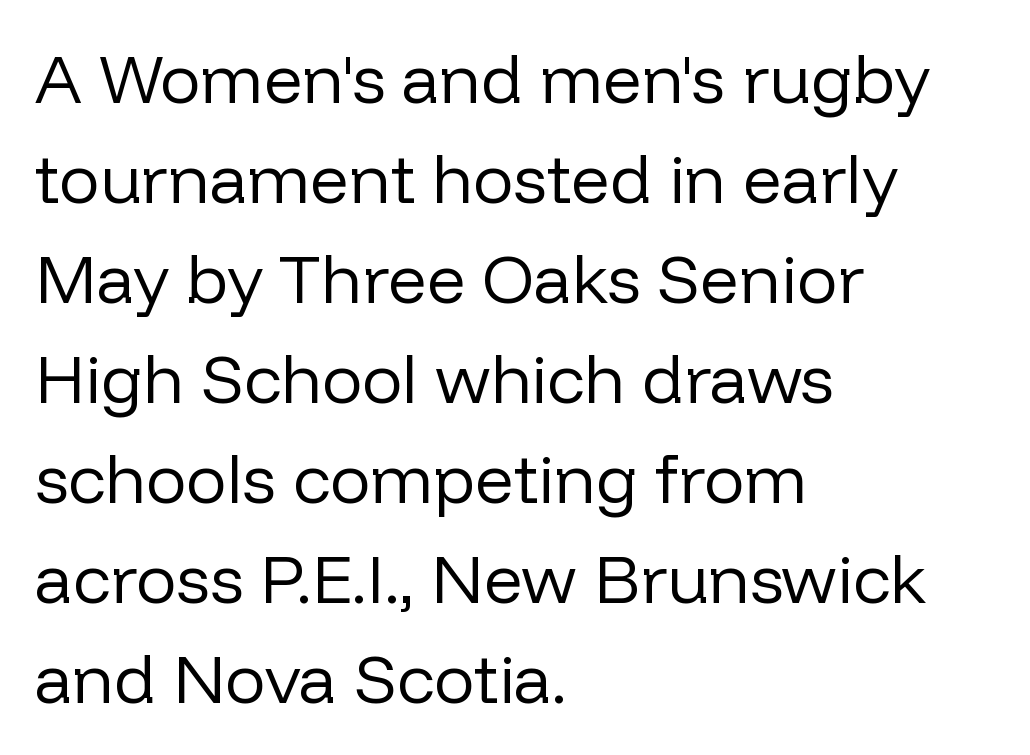
If you drew a ruler down the left edge, every line would touch it. Nope, not italic — everything's standing straight. Weight class: somewhere from thin through regular. Only glyphs here, with clear space below each row. Nothing unusual about the tracking: characters are spaced as the font intends.
